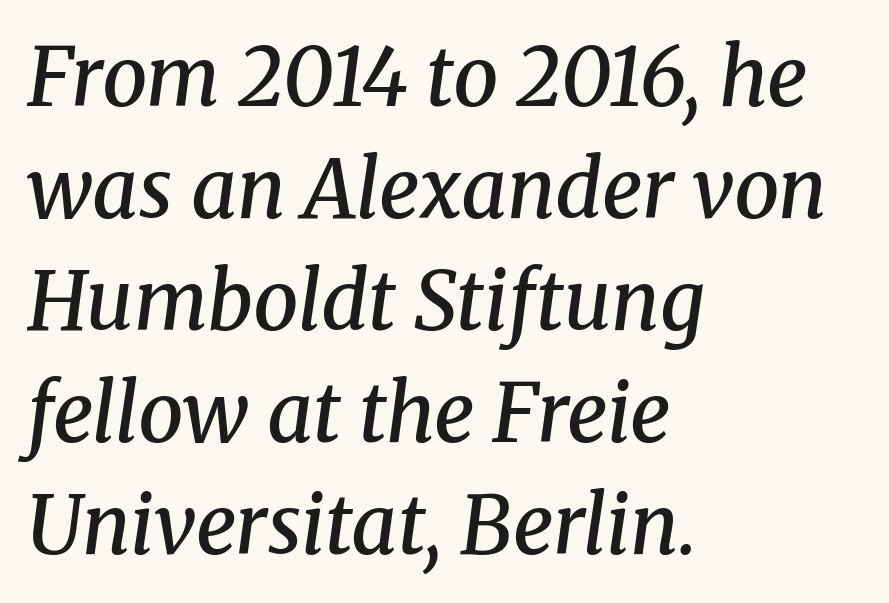
A bit beefed up — I'd call it semibold rather than bold. Honestly, the letter spacing is just normal — you wouldn't notice it. The compositor pushed each line to the left boundary. The words here are not underlined. Vertical spacing — default.
